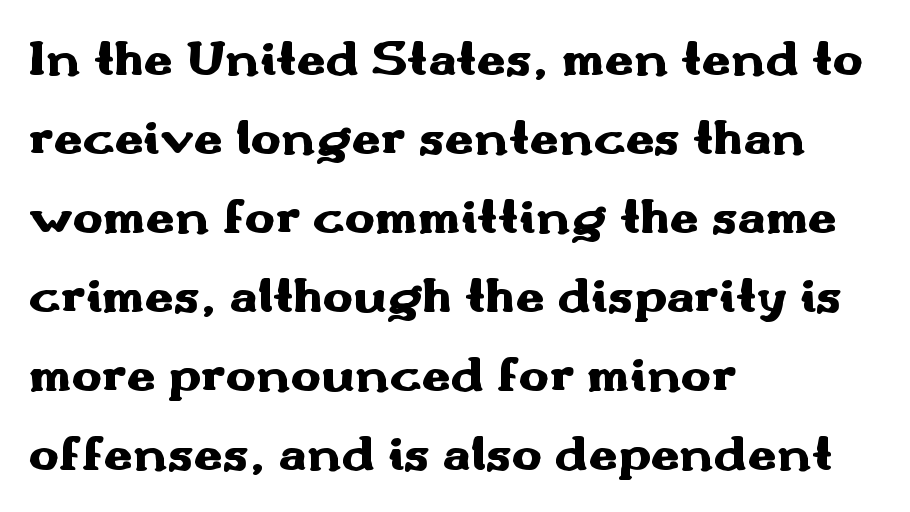
The image shows 51 px heavy, wide sans-serif type, upright; set left-aligned, normal line spacing (1.55x), normal letter spacing, not underlined; medium stroke contrast and a small x-height.
